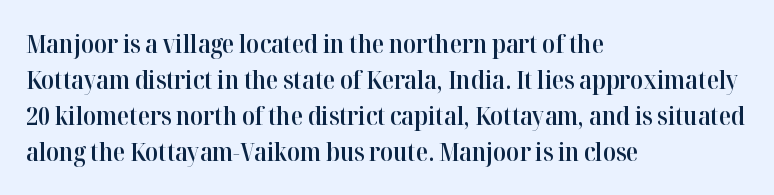
No italicization has been applied; the sample stays upright. How heavy is the stroke? Medium-heavy — a semibold, shy of bold. Default kerning and tracking; the words read as compact shapes. In CSS terms this would be text-align: left. Line spacing here is normal. The specimen omits any rule beneath the text block's lines.
